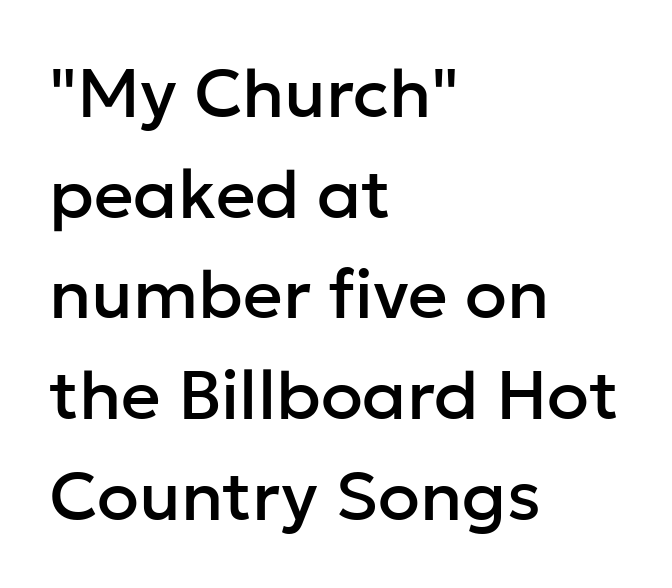
{"serif": "no", "italic": "no", "width": "normal", "stroke_contrast": "low", "x_height": "medium", "monospaced": "no", "underline": "no", "align": "left", "line_spacing": "normal", "line_spacing_ratio": 1.46, "letter_spacing": "normal", "letter_spacing_em": 0.0, "glyph_px": 69}
